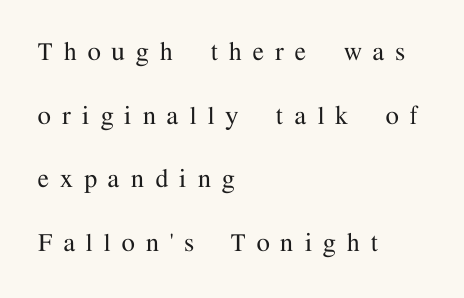
Italic? Not at all — the glyphs are vertical. The passage shown is typeset with a serif family. The lines are quadded left. Is this a fixed-width face? No — the glyphs have proportional, varying widths. Students, note that the glyphs here are deliberately spaced far apart. The specimen omits any rule beneath the text block's lines.
